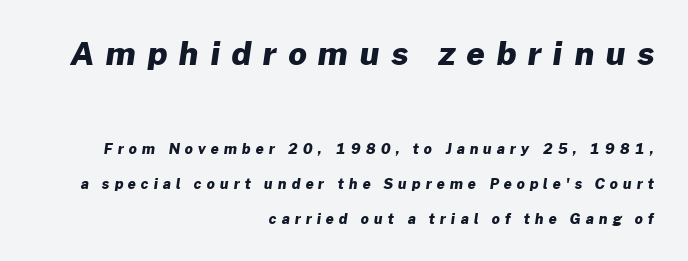
Does extra space separate the letters? Yes, quite a lot of it. Summary of vertical rhythm: relaxed, with wide interline spacing. Character widths vary here, with narrow letters taking less room than wide ones. Quick note: underline off.
